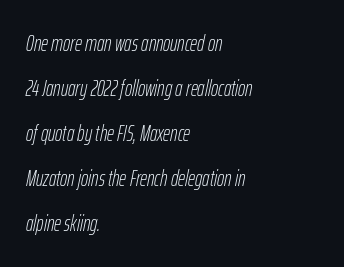
The image shows 22 px text type, italic (leaning right); set left-aligned, loose line spacing (2.04x), normal letter spacing, not underlined.
